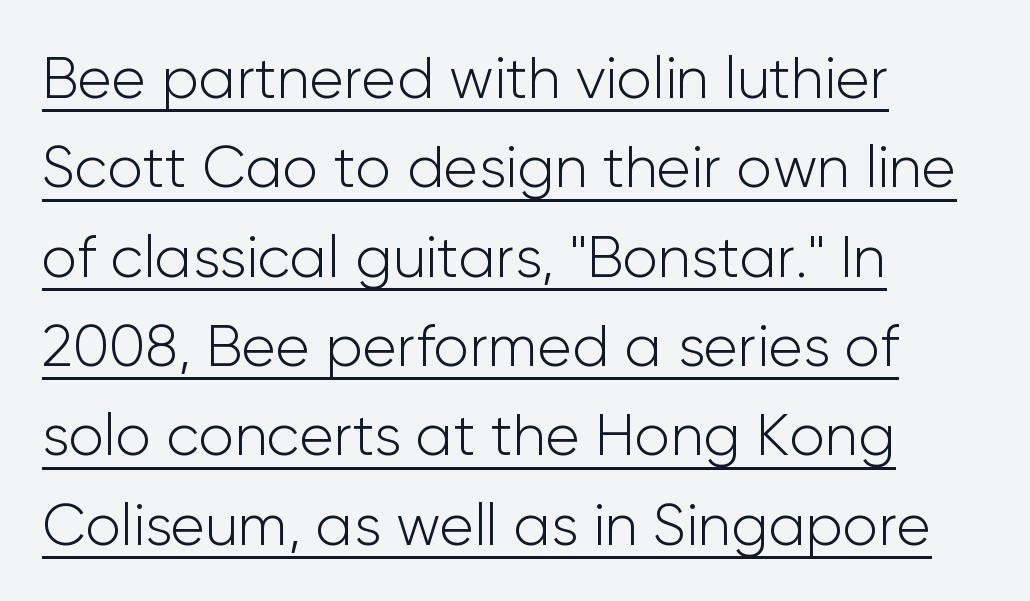
Q: Is the text bold? A: No.
Q: Is the text italic (slanted)? A: No, it is upright.
Q: Is the typeface a serif or a sans-serif typeface? A: Sans-serif.
Q: Is the text underlined? A: Yes.
Q: How is the paragraph aligned? A: Left-aligned.
Q: Is the spacing between letters normal or unusually wide? A: Normal.
Q: Is the spacing between lines tight, normal or loose? A: Normal.
Q: Width (condensed, normal, or wide)? A: Normal.
Q: Stroke contrast? A: Low.
Q: x-height? A: Medium.
Q: Monospaced? A: No.
